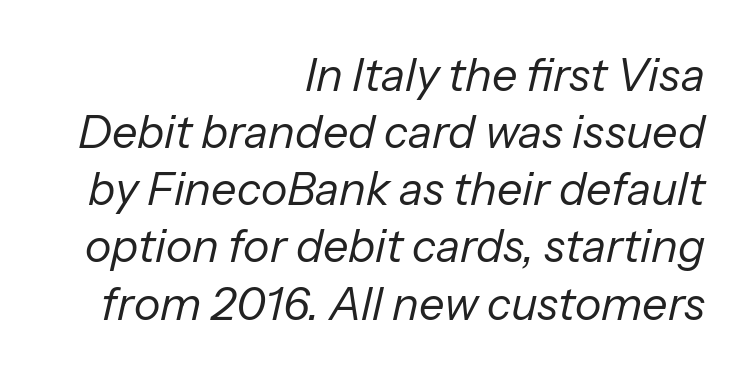
The cut favours lightness, reaching ordinary text weight at its darkest. In terms of posture, this sample is oblique. Decoration check: the copy has no underline. A typesetter would call this proportional, since set widths differ per character.
